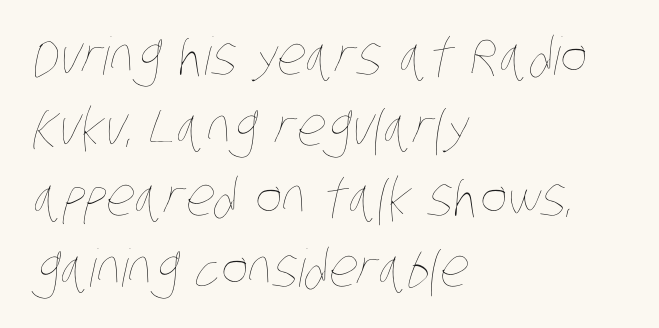
Q: Is the text bold? A: No.
Q: Is the text underlined? A: No.
Q: How is the paragraph aligned? A: Left-aligned.
Q: Is the spacing between letters normal or unusually wide? A: Normal.
Q: Is the spacing between lines tight, normal or loose? A: Normal.
Q: Width (condensed, normal, or wide)? A: Condensed.
Q: Stroke contrast? A: Low.
Q: x-height? A: Large.
Q: Monospaced? A: No.
